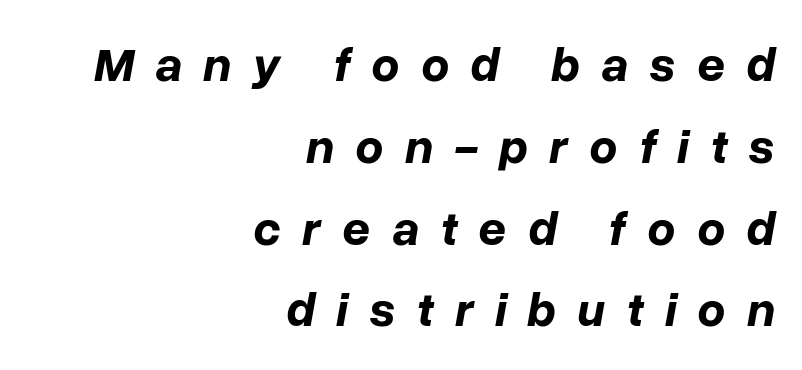
The image shows 49 px bold type, italic (leaning right); set right-aligned, normal line spacing (1.67x), unusually wide letter spacing (+0.43 em), not underlined; low stroke contrast and a medium x-height.
